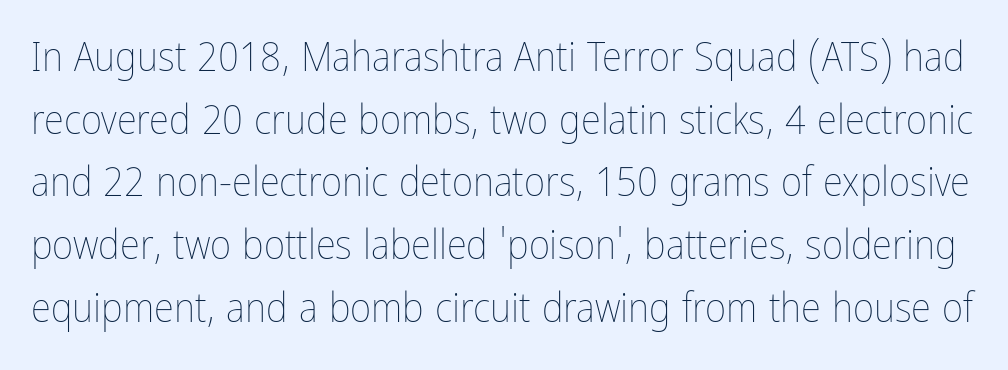
The image shows 41 px thin, condensed type, upright; set normal line spacing (1.53x), normal letter spacing, not underlined; low stroke contrast and a medium x-height.
